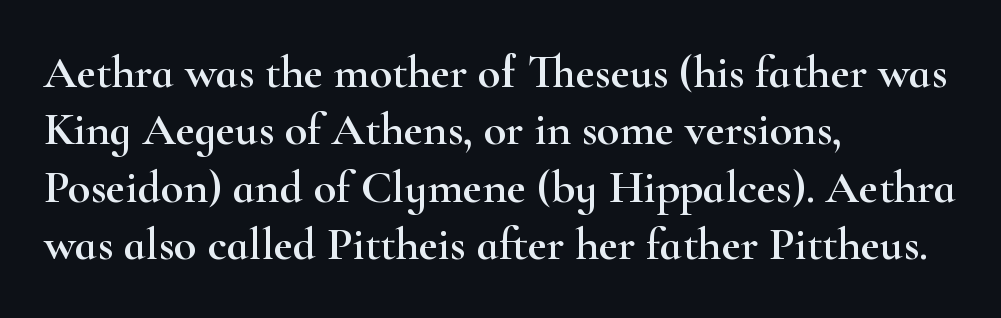
The image shows 46 px wide serif type, upright; set left-aligned, normal line spacing (1.25x), normal letter spacing, not underlined; high stroke contrast and a small x-height.
